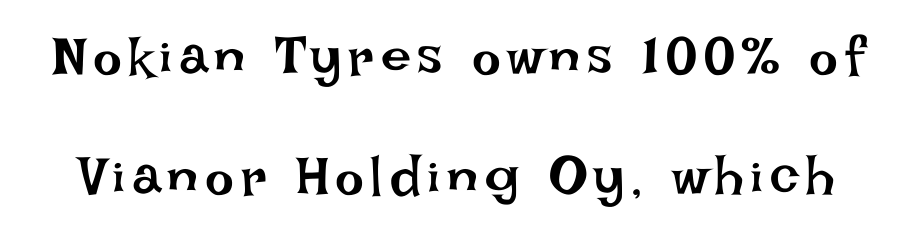
{"italic": "no", "bold": "no", "weight": "regular", "width": "normal", "stroke_contrast": "low", "x_height": "large", "monospaced": "no", "underline": "no", "line_spacing": "loose", "line_spacing_ratio": 2.22, "glyph_px": 54}
